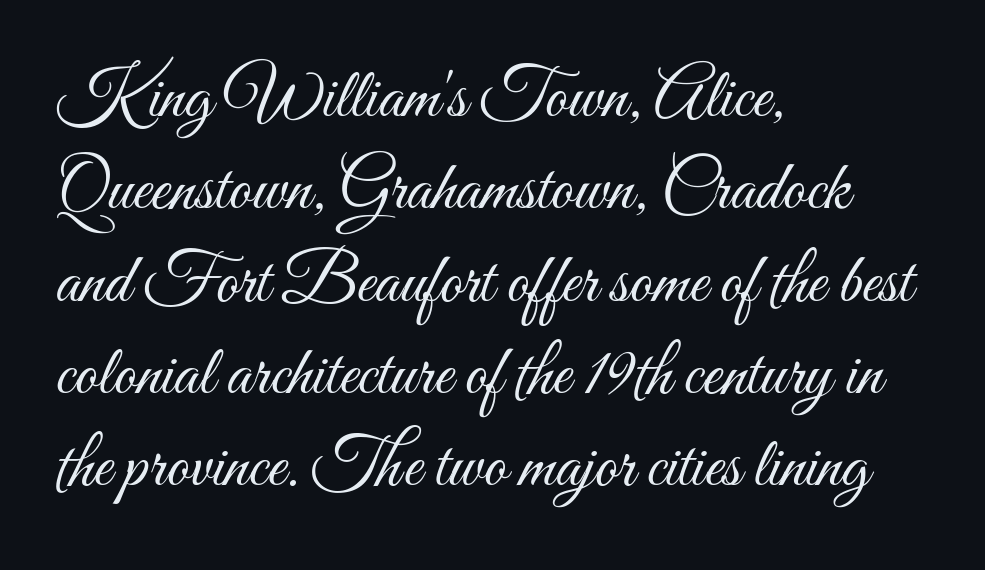
Is this a heavy cut? Hardly; it is regular or lighter. The space beneath each line is pristine and unruled. Successive baselines arrive at the customary interval. Line beginnings align vertically; line endings do not.
